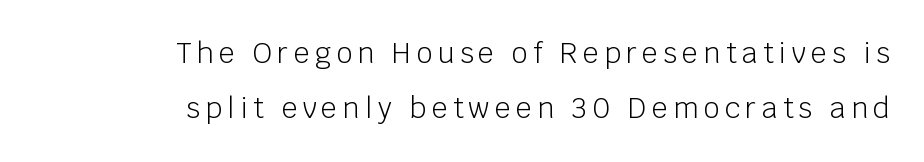
{"serif": "no", "italic": "no", "bold": "no", "weight": "light", "width": "normal", "stroke_contrast": "low", "x_height": "large", "monospaced": "no", "underline": "no", "align": "right", "line_spacing": "loose", "line_spacing_ratio": 1.97, "glyph_px": 28}
